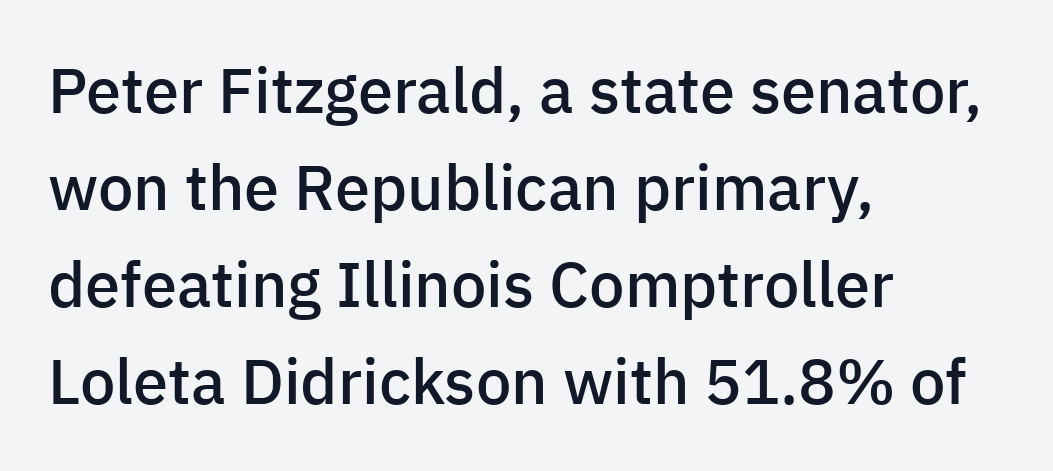
The image shows 63 px semibold sans-serif type, upright; set left-aligned, normal line spacing (1.54x), normal letter spacing, not underlined; low stroke contrast and a medium x-height.
